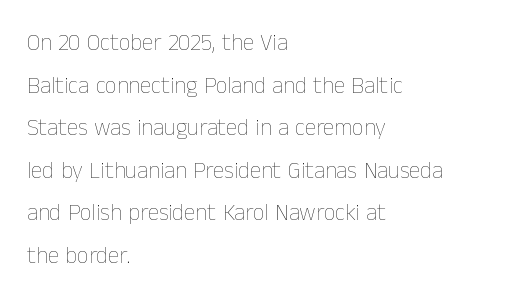
The paragraph has a hard left edge and a soft right edge. The space beneath each line is pristine and unruled. The type is set solid horizontally, with unmodified tracking. The specimen reads as upright at a glance. Each stroke keeps to a modest, everyday thickness or less.
